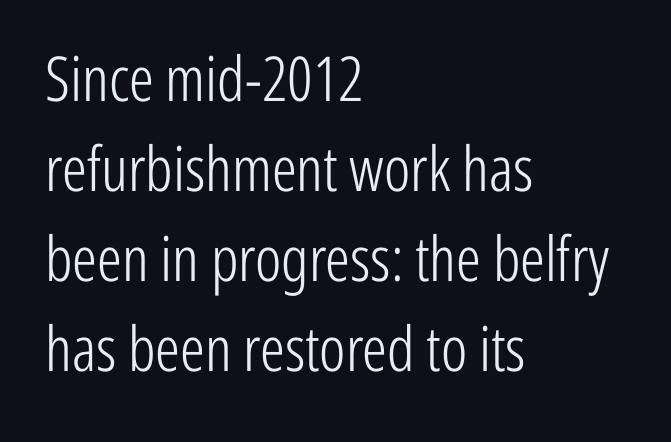
{"serif": "no", "italic": "no", "bold": "no", "weight": "light", "width": "condensed", "stroke_contrast": "low", "x_height": "medium", "monospaced": "no", "underline": "no", "align": "left", "line_spacing": "normal", "line_spacing_ratio": 1.45, "letter_spacing": "normal", "letter_spacing_em": 0.0, "glyph_px": 62}
